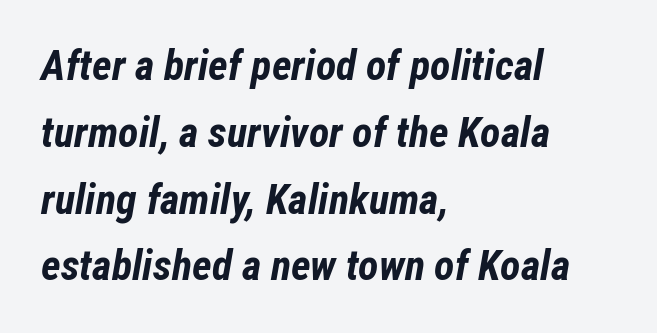
{"italic": "yes", "lean": "right", "slant_degrees": 12, "bold": "yes", "weight": "bold", "width": "condensed", "stroke_contrast": "low", "x_height": "medium", "monospaced": "no", "underline": "no", "align": "left", "line_spacing": "normal", "line_spacing_ratio": 1.59, "letter_spacing": "normal", "letter_spacing_em": 0.0, "glyph_px": 42}
